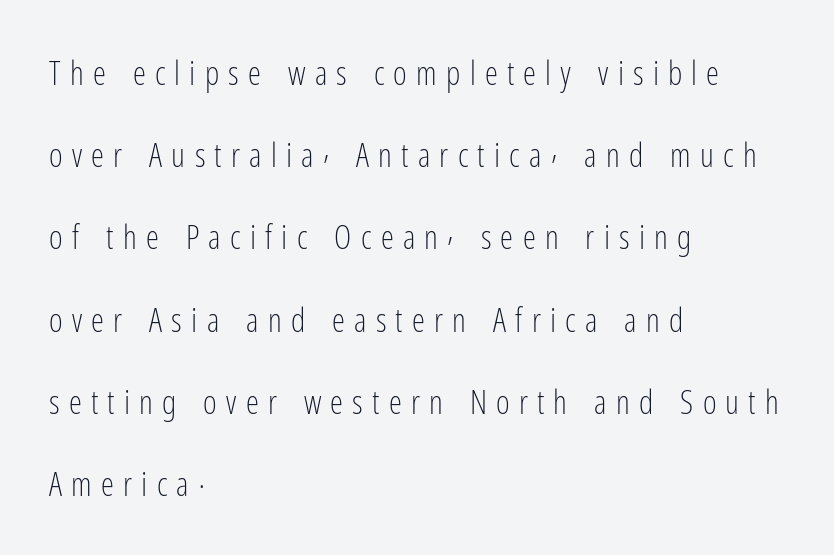
{"serif": "no", "italic": "no", "bold": "no", "weight": "light", "width": "condensed", "stroke_contrast": "low", "x_height": "medium", "monospaced": "no", "underline": "no", "align": "left", "line_spacing": "loose", "line_spacing_ratio": 2.49, "letter_spacing": "wide", "letter_spacing_em": 0.28, "glyph_px": 33}
